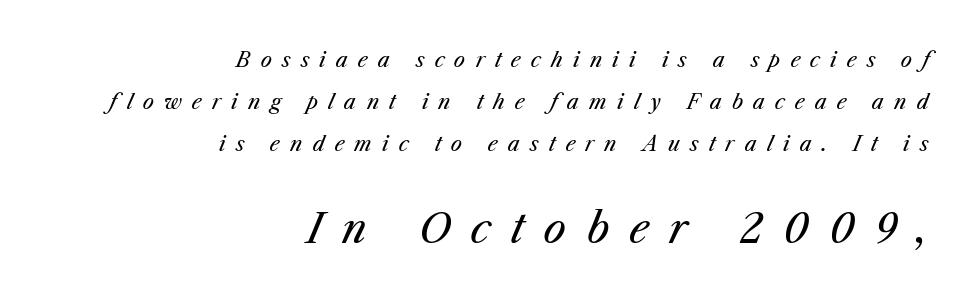
The image shows 40 px regular-weight type, italic (leaning right); set right-aligned, loose line spacing (2.09x), unusually wide letter spacing (+0.5 em), not underlined; the second (bottom) block is 2.0x larger; medium stroke contrast and a medium x-height.
